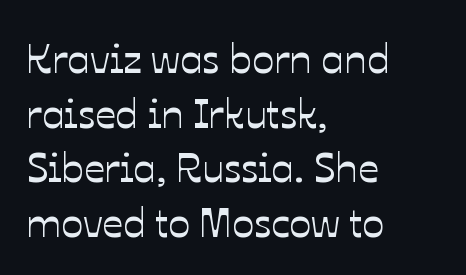
{"italic": "no", "width": "normal", "stroke_contrast": "low", "x_height": "medium", "monospaced": "no", "underline": "no", "align": "left", "line_spacing": "normal", "line_spacing_ratio": 1.33, "letter_spacing": "normal", "letter_spacing_em": 0.0, "glyph_px": 41}
